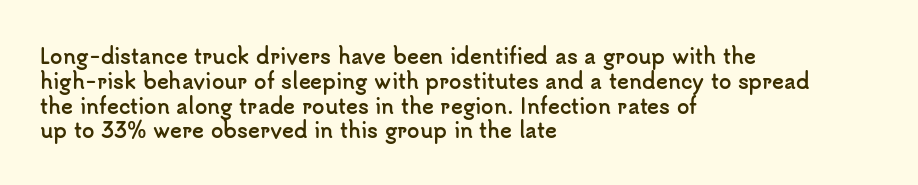
{"italic": "no", "bold": "yes", "underline": "no", "align": "left", "line_spacing_ratio": 1.24, "letter_spacing": "normal", "letter_spacing_em": 0.0, "glyph_px": 20}
